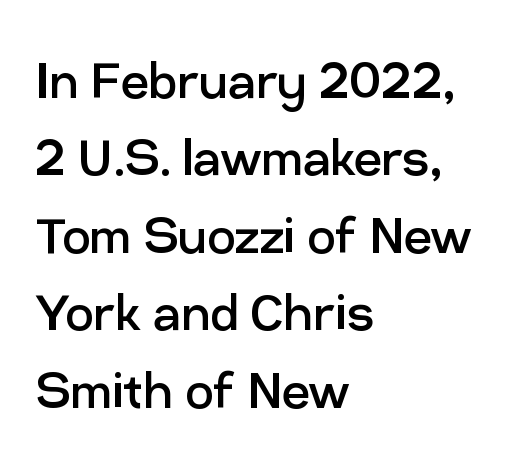
Characters remain perfectly vertical along every line. No word sits above an underline. You could not count columns in this text — the font is proportionally spaced. Unlike a traditional serif, this face leaves its strokes unadorned. Tracking here is standard; glyphs follow each other at the usual distance. These lines sit exactly where default settings would place them.
